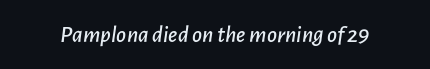
{"italic": "yes", "lean": "right", "slant_degrees": 7, "underline": "no", "letter_spacing": "normal", "letter_spacing_em": 0.0, "glyph_px": 24}
